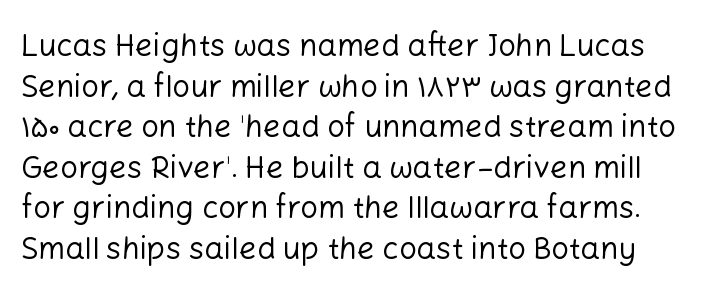
I'd call this a sans setting — the letters go barefoot. Bold? No — there's no thickening of the strokes. You can tell it's not italic because the verticals are truly vertical. This sample has the flowing, uneven cadence of proportional lettering. How are the letters spaced? Ordinarily, with no added tracking. Students, observe: this is what conventionally led text looks like.
